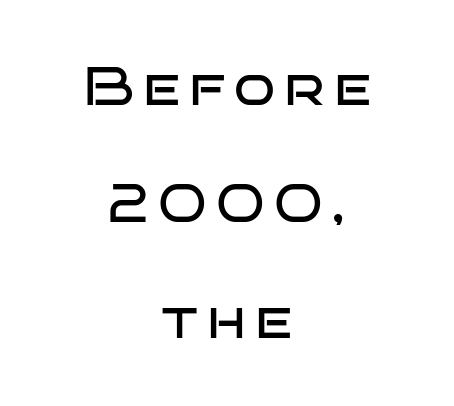
The image shows 54 px regular-weight, wide sans-serif type, upright; set centered, loose line spacing (2.16x), not underlined; low stroke contrast and a large x-height.
